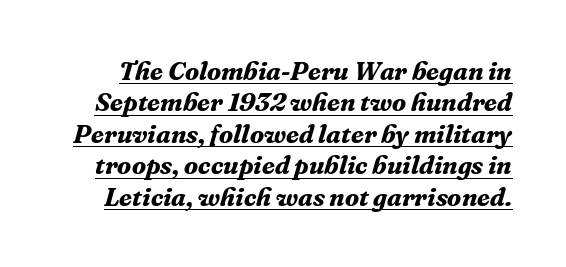
{"italic": "yes", "lean": "right", "slant_degrees": 16, "bold": "yes", "underline": "yes", "line_spacing_ratio": 1.21, "letter_spacing": "normal", "letter_spacing_em": 0.0, "glyph_px": 26}
